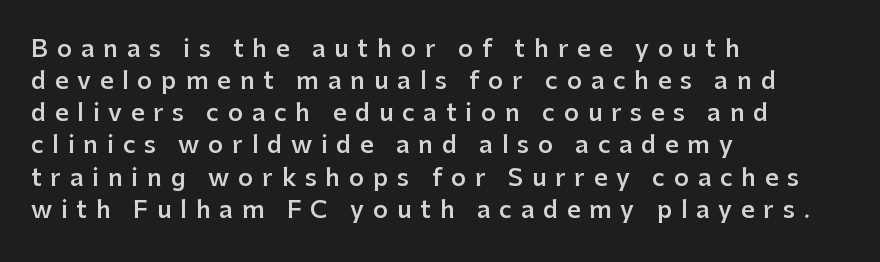
Q: Is the text bold? A: Semi-bold.
Q: Is the text italic (slanted)? A: No, it is upright.
Q: Is the text underlined? A: No.
Q: How is the paragraph aligned? A: Left-aligned.
Q: Is the spacing between letters normal or unusually wide? A: Unusually wide.
Q: Is the spacing between lines tight, normal or loose? A: Normal.
